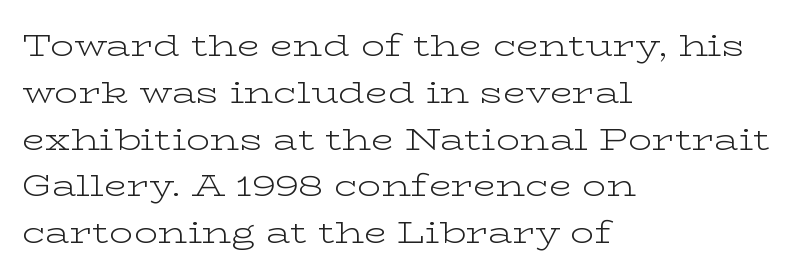
Inter-character spacing is left at the font's built-in metrics. The passage shown stacks its lines at a standard gap. Observe the serifs anchoring each vertical stroke in this sample. The cut favours lightness, reaching ordinary text weight at its darkest.
